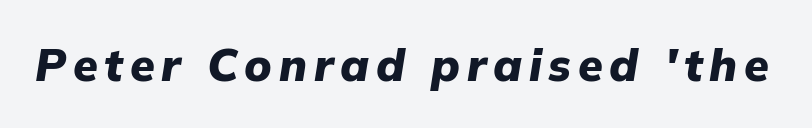
Would a proofreader flag this as italicized? Yes. Notice how thick the strokes are: this is what a full bold looks like. Here the designer chose a conventional face with non-uniform glyph widths. Underlining? Definitely not there.
